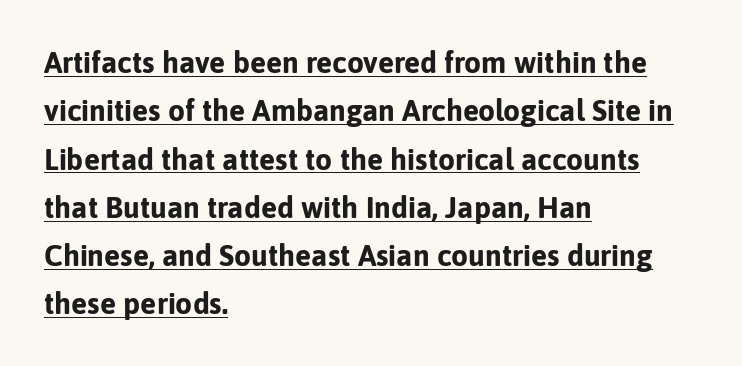
{"serif": "no", "italic": "no", "bold": "yes", "weight": "bold", "width": "normal", "stroke_contrast": "low", "x_height": "medium", "monospaced": "no", "underline": "yes", "align": "left", "line_spacing": "normal", "line_spacing_ratio": 1.61, "letter_spacing": "normal", "letter_spacing_em": 0.0, "glyph_px": 30}
